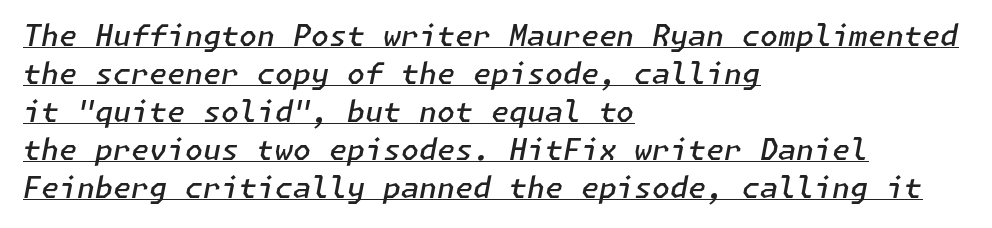
Q: Is the text bold? A: Semi-bold.
Q: Is the text italic (slanted)? A: Yes, it leans right by about 11 degrees.
Q: Is the text underlined? A: Yes.
Q: How is the paragraph aligned? A: Left-aligned.
Q: Is the spacing between letters normal or unusually wide? A: Normal.
Q: Is the spacing between lines tight, normal or loose? A: Normal.
Q: Width (condensed, normal, or wide)? A: Normal.
Q: Stroke contrast? A: Low.
Q: x-height? A: Medium.
